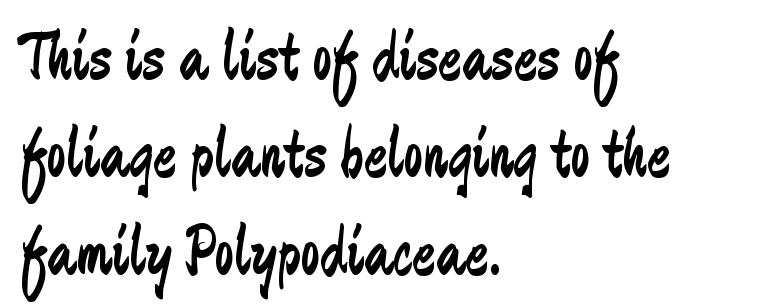
{"serif": "no", "bold": "no", "weight": "regular", "width": "condensed", "stroke_contrast": "low", "x_height": "medium", "monospaced": "no", "underline": "no", "align": "left", "line_spacing": "normal", "line_spacing_ratio": 1.39, "letter_spacing": "normal", "letter_spacing_em": 0.0, "glyph_px": 70}
